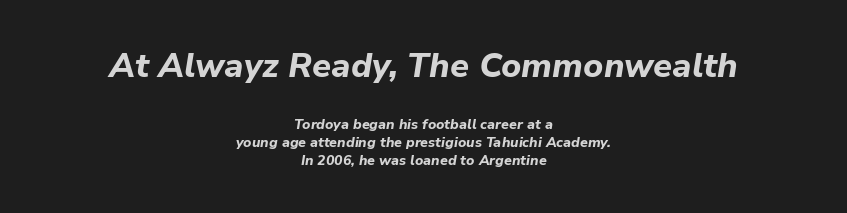
You could call the tracking neutral — neither tight nor loose. Leading: standard. In this sample the first text group is rendered at the bigger scale. The gap between lines stays unmarked. Students, this is bold: see how much ink each stroke carries.
